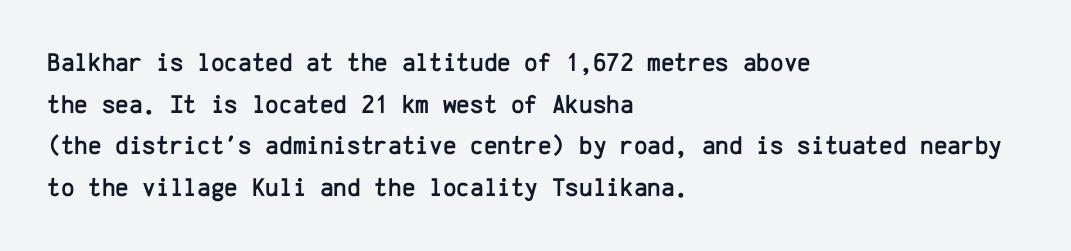
The glyphs are unaccompanied by any horizontal stroke below them. Nope, not italic — everything's standing straight. This sample keeps an unexceptional amount of space between lines. The lines are quadded left. Characters follow at the spacing the type designer built in.
